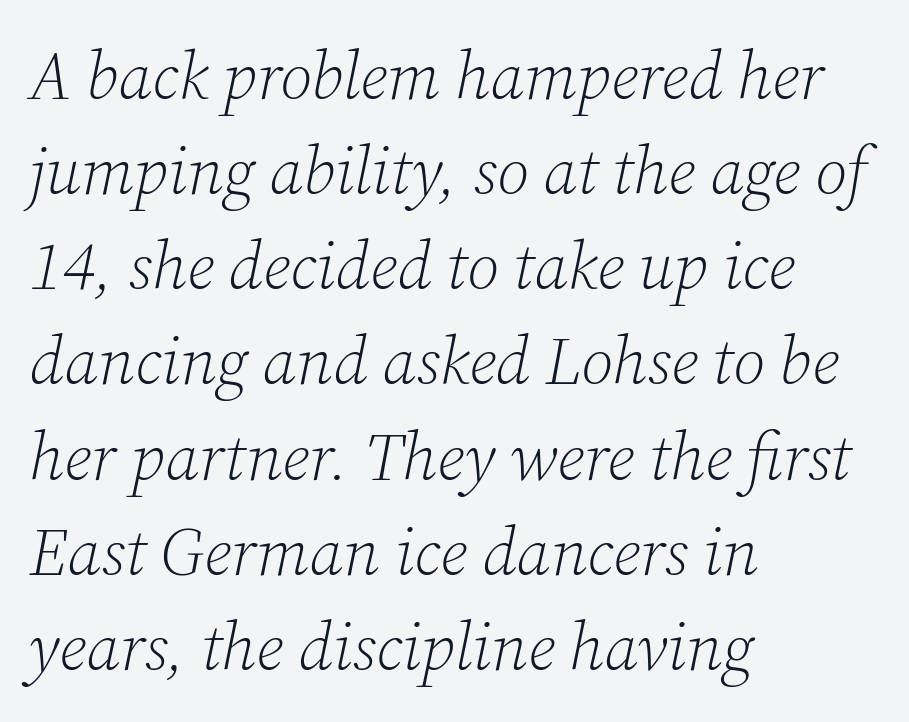
Spacing verdict: proportional, widths tailored to each character. In terms of letterform style, serifs are clearly present. On a weight scale, this lands at 450 or below. The text carries the slant typical of an italic or oblique font. Each row of text sits above clean, open space.
